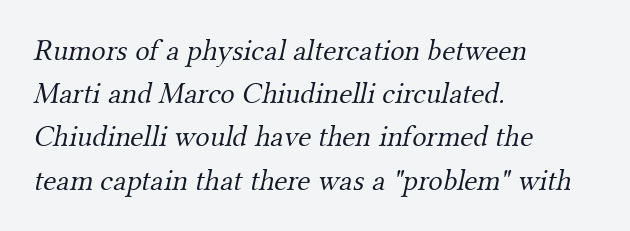
The gap between lines stays unmarked. Serifs: yes, visible at the terminals of the letterforms. Caption: standard tracking, unaltered. Note the varied advance widths — an 'i' is clearly narrower than an 'm'. Quick note: interline space is typical.
